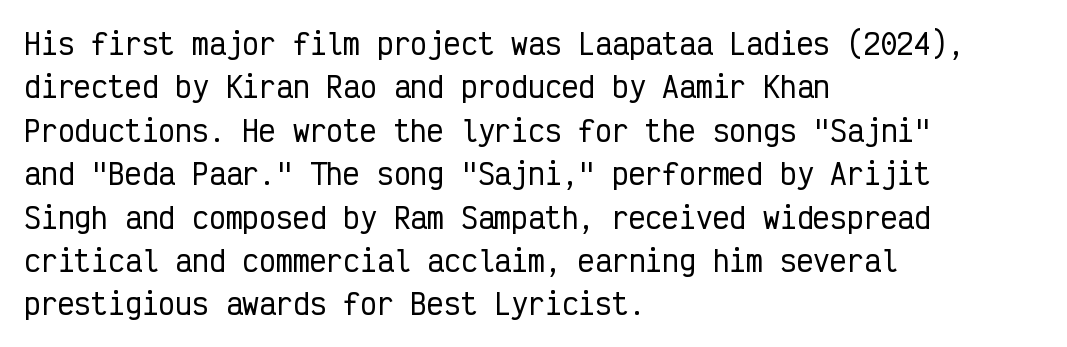
To sum up the face: it is a sans, with no serifs. Note the uniform advance width — an 'i' takes as much space as an 'm'. The letters stand upright; this is a roman face. Is the letter spacing exaggerated? No — it looks like the ordinary default. Glance below the letters and you will spot only blank space. Typeset ragged right — the left edge is the straight one.
